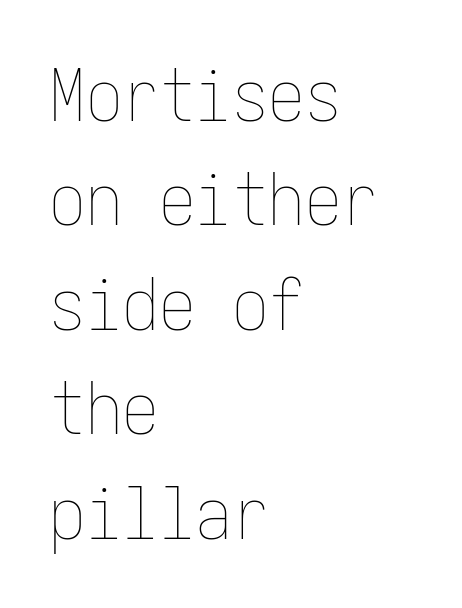
The image shows 73 px thin, condensed type, upright; set left-aligned, normal line spacing (1.43x), normal letter spacing, not underlined; low stroke contrast and a medium x-height.
